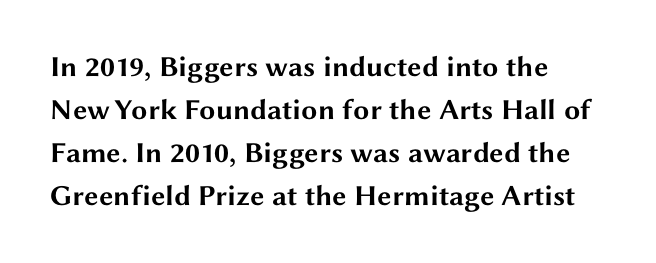
{"serif": "no", "italic": "no", "bold": "yes", "weight": "bold", "width": "wide", "stroke_contrast": "medium", "x_height": "medium", "monospaced": "no", "underline": "no", "align": "left", "line_spacing": "normal", "line_spacing_ratio": 1.48, "letter_spacing": "normal", "letter_spacing_em": 0.0, "glyph_px": 29}
